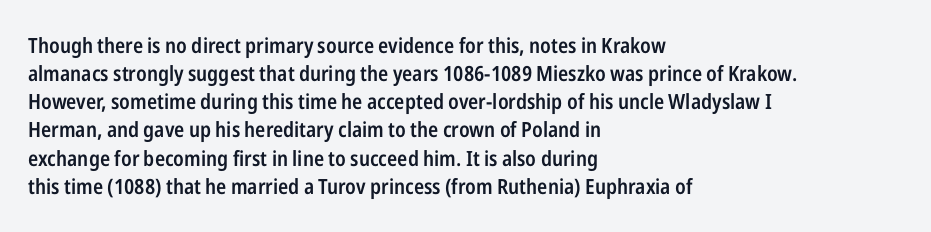
The image shows 21 px text type, upright; set left-aligned, normal line spacing (1.34x), normal letter spacing, not underlined.
